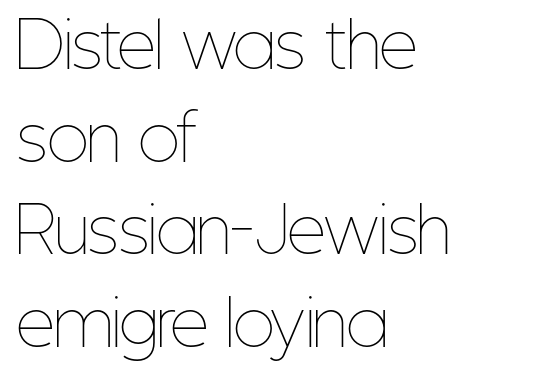
Q: Is the text bold? A: No.
Q: Is the text italic (slanted)? A: No, it is upright.
Q: Is the text underlined? A: No.
Q: How is the paragraph aligned? A: Left-aligned.
Q: Is the spacing between letters normal or unusually wide? A: Normal.
Q: Is the spacing between lines tight, normal or loose? A: Normal.
Q: Width (condensed, normal, or wide)? A: Condensed.
Q: Stroke contrast? A: Low.
Q: x-height? A: Medium.
Q: Monospaced? A: No.
